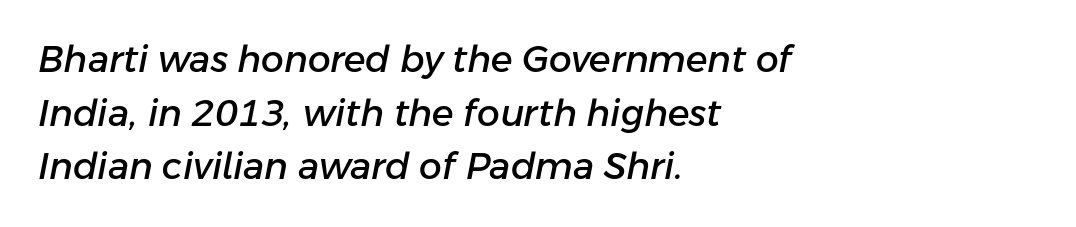
The image shows 36 px text type, italic (leaning right); set left-aligned, normal line spacing (1.49x), normal letter spacing, not underlined; low stroke contrast and a medium x-height.
